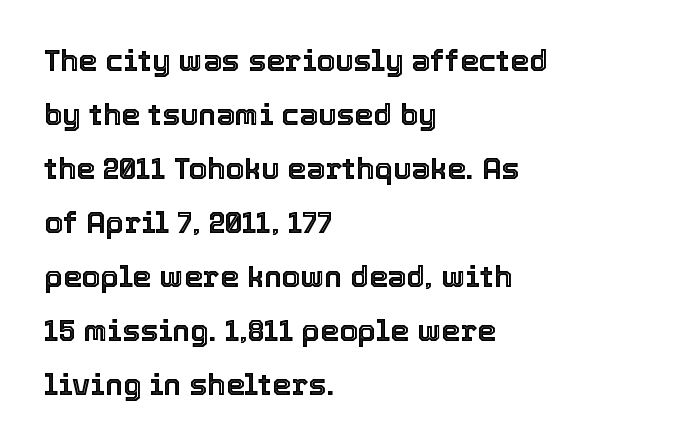
The image shows 30 px text type, upright; set left-aligned, line spacing 1.8x, normal letter spacing, not underlined; a medium x-height.
